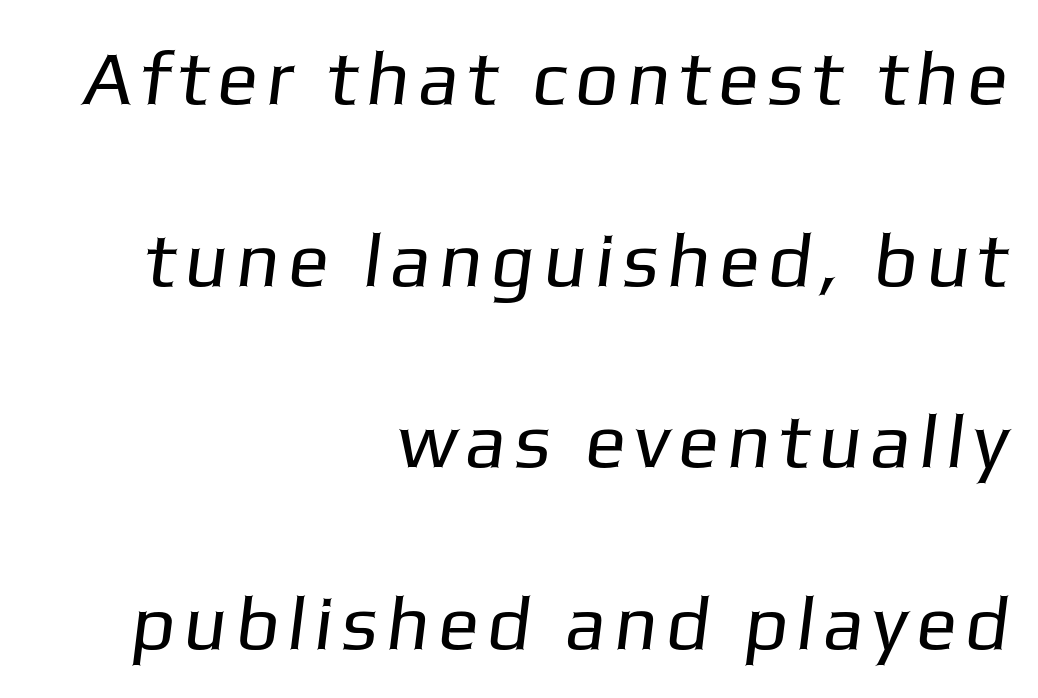
The image shows 76 px regular-weight sans-serif type; set right-aligned, loose line spacing (2.39x), not underlined; low stroke contrast and a medium x-height.
